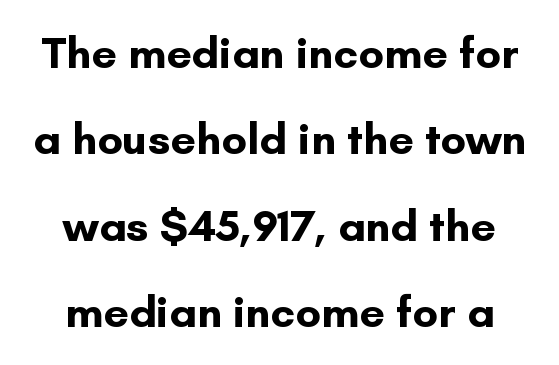
Each line is balanced around a shared central axis. Words appear dense and cohesive because spacing is normal. These lines are rendered in a variable-pitch font. Plenty of ink on the page — the face is bold. The rendering shows plain stroke endings on the letterforms — a sans-serif design.
